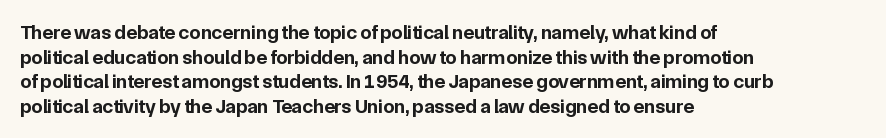
Q: Is the text bold? A: Yes.
Q: Is the text italic (slanted)? A: No, it is upright.
Q: Is the text underlined? A: No.
Q: How is the paragraph aligned? A: Left-aligned.
Q: Is the spacing between letters normal or unusually wide? A: Normal.
